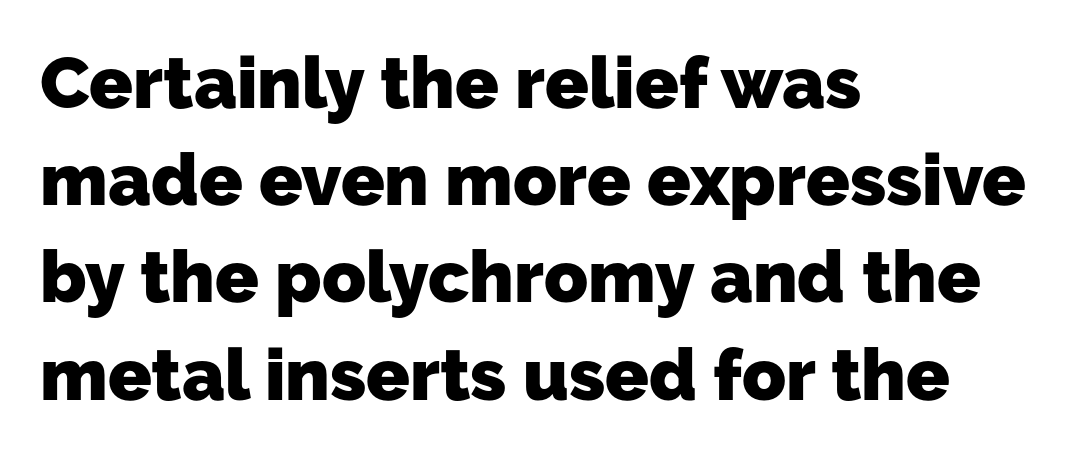
Q: Is the text bold? A: Yes.
Q: Is the typeface a serif or a sans-serif typeface? A: Sans-serif.
Q: Is the text underlined? A: No.
Q: How is the paragraph aligned? A: Left-aligned.
Q: Is the spacing between letters normal or unusually wide? A: Normal.
Q: Is the spacing between lines tight, normal or loose? A: Normal.
Q: Width (condensed, normal, or wide)? A: Normal.
Q: Stroke contrast? A: Low.
Q: x-height? A: Medium.
Q: Monospaced? A: No.
